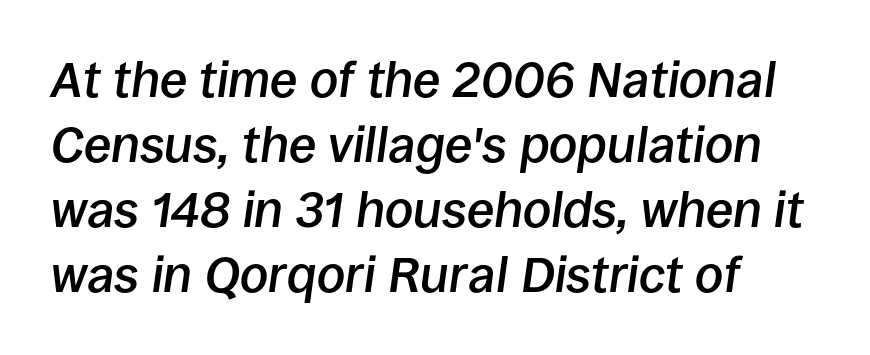
{"italic": "yes", "lean": "right", "slant_degrees": 8, "bold": "semi", "weight": "semibold", "width": "normal", "stroke_contrast": "low", "x_height": "large", "monospaced": "no", "underline": "no", "align": "left", "line_spacing": "normal", "line_spacing_ratio": 1.3, "letter_spacing": "normal", "letter_spacing_em": 0.0, "glyph_px": 50}
